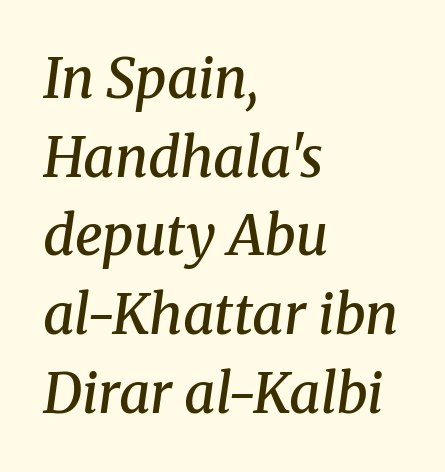
Q: Is the text bold? A: Semi-bold.
Q: Is the text italic (slanted)? A: Yes, it leans right by about 8 degrees.
Q: Is the typeface a serif or a sans-serif typeface? A: Serif.
Q: Is the text underlined? A: No.
Q: How is the paragraph aligned? A: Left-aligned.
Q: Is the spacing between letters normal or unusually wide? A: Normal.
Q: Is the spacing between lines tight, normal or loose? A: Normal.
Q: Width (condensed, normal, or wide)? A: Normal.
Q: Stroke contrast? A: Medium.
Q: x-height? A: Medium.
Q: Monospaced? A: No.
